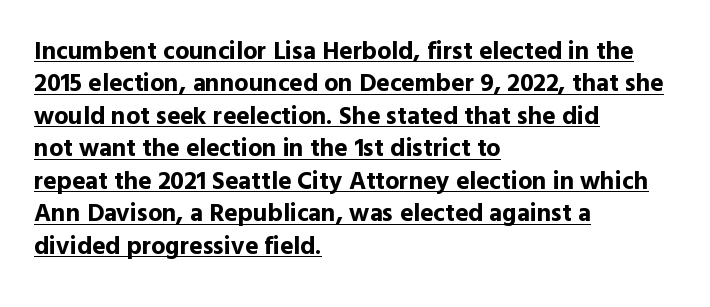
{"italic": "no", "bold": "yes", "underline": "yes", "align": "left", "line_spacing": "normal", "line_spacing_ratio": 1.3, "letter_spacing": "normal", "letter_spacing_em": 0.0, "glyph_px": 25}
